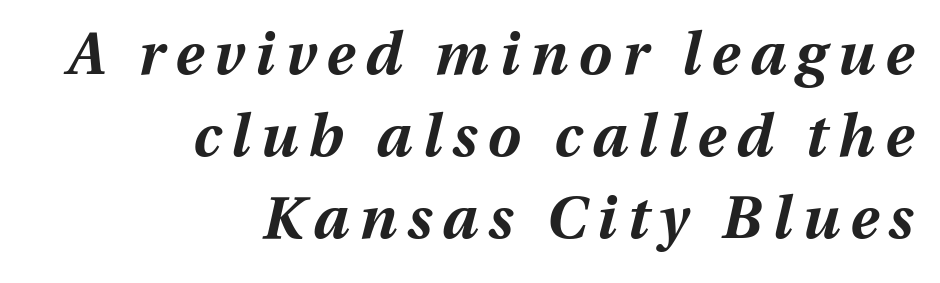
Q: Is the text bold? A: Yes.
Q: Is the text italic (slanted)? A: Yes, it leans right by about 13 degrees.
Q: Is the text underlined? A: No.
Q: How is the paragraph aligned? A: Right-aligned.
Q: Is the spacing between lines tight, normal or loose? A: Normal.
Q: Width (condensed, normal, or wide)? A: Normal.
Q: Stroke contrast? A: Medium.
Q: x-height? A: Medium.
Q: Monospaced? A: No.
